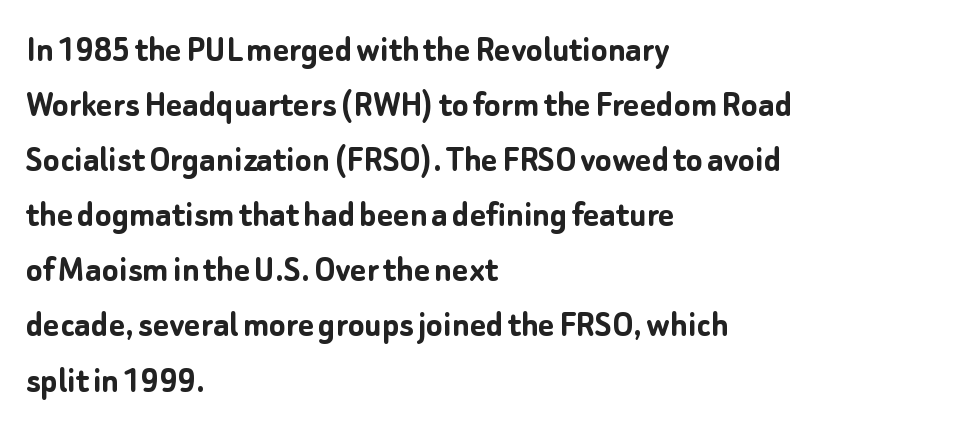
A roman cut, with each character standing at attention. Interline gaps are of average width in this sample. These lines are composed in type without serifs. These lines stack with their left ends in a neat column.
